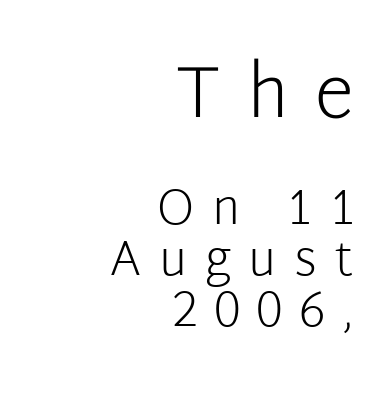
Q: Is the text bold? A: No.
Q: Is the text italic (slanted)? A: No, it is upright.
Q: Is the typeface a serif or a sans-serif typeface? A: Sans-serif.
Q: Is the text underlined? A: No.
Q: How is the paragraph aligned? A: Right-aligned.
Q: Is the spacing between letters normal or unusually wide? A: Unusually wide.
Q: Is the spacing between lines tight, normal or loose? A: Tight.
Q: Which block of text is set in a larger size, the first (top) or the second (bottom)? A: The first (top) one.
Q: Width (condensed, normal, or wide)? A: Normal.
Q: Stroke contrast? A: Low.
Q: x-height? A: Medium.
Q: Monospaced? A: No.
